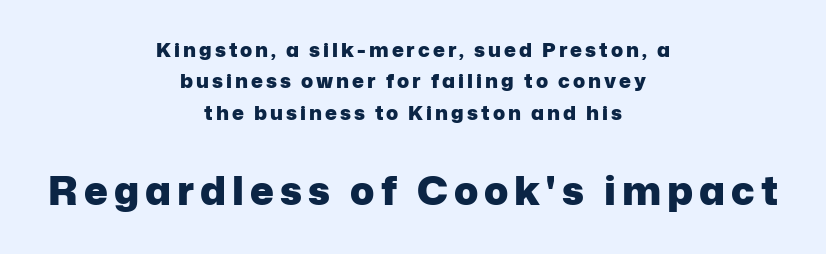
The image shows 40 px heavy sans-serif type, upright; set centered, normal line spacing (1.57x), not underlined; the second (bottom) block is 2.0x larger; low stroke contrast and a medium x-height.
